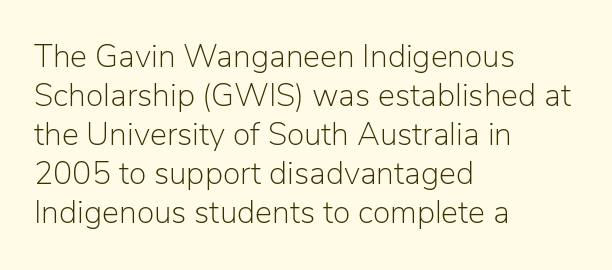
Descenders are the only things crossing below the line. Honestly, the letter spacing is just normal — you wouldn't notice it. The axis of the letterforms is exactly vertical. A light-to-regular cut is what we see here. Proportional: the letters do not fall into vertical columns.
